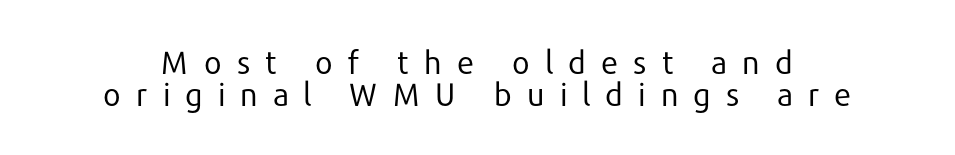
The image shows 32 px regular-weight sans-serif type, upright; set tight line spacing (1.0x), unusually wide letter spacing (+0.45 em), not underlined; low stroke contrast and a medium x-height.
